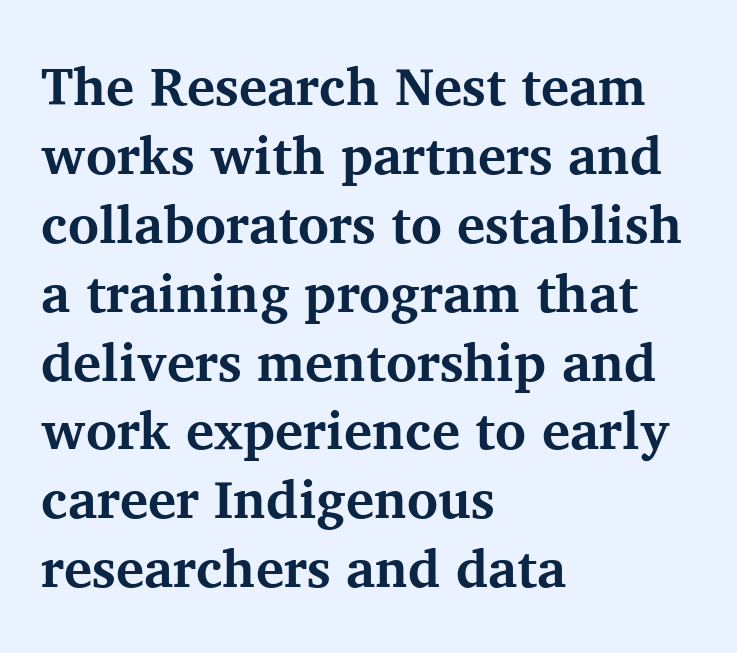
The image shows 53 px bold serif type, upright; set left-aligned, normal line spacing (1.3x), normal letter spacing, not underlined; medium stroke contrast and a medium x-height.
